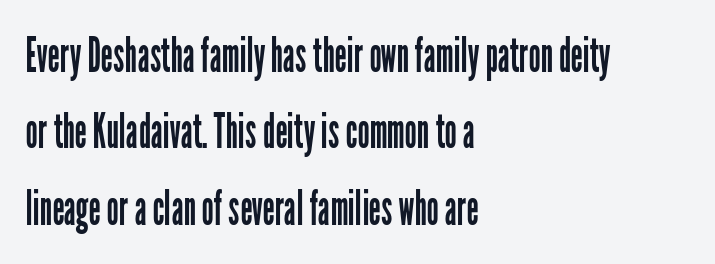
The image shows 48 px regular-weight, condensed sans-serif type, upright; set left-aligned, normal line spacing (1.59x), normal letter spacing, not underlined; low stroke contrast and a medium x-height.
